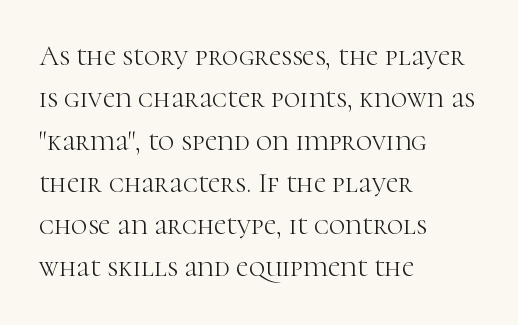
Q: Is the text bold? A: No.
Q: Is the text italic (slanted)? A: No, it is upright.
Q: Is the typeface a serif or a sans-serif typeface? A: Serif.
Q: Is the text underlined? A: No.
Q: How is the paragraph aligned? A: Left-aligned.
Q: Is the spacing between letters normal or unusually wide? A: Normal.
Q: Is the spacing between lines tight, normal or loose? A: Normal.
Q: Width (condensed, normal, or wide)? A: Normal.
Q: Stroke contrast? A: High.
Q: x-height? A: Medium.
Q: Monospaced? A: No.
